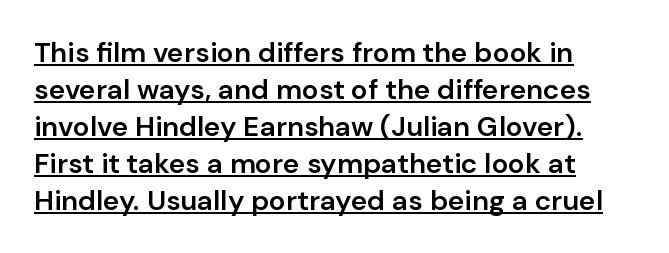
The image shows 28 px semibold sans-serif type, upright; set left-aligned, normal line spacing (1.32x), normal letter spacing, underlined; low stroke contrast and a medium x-height.
